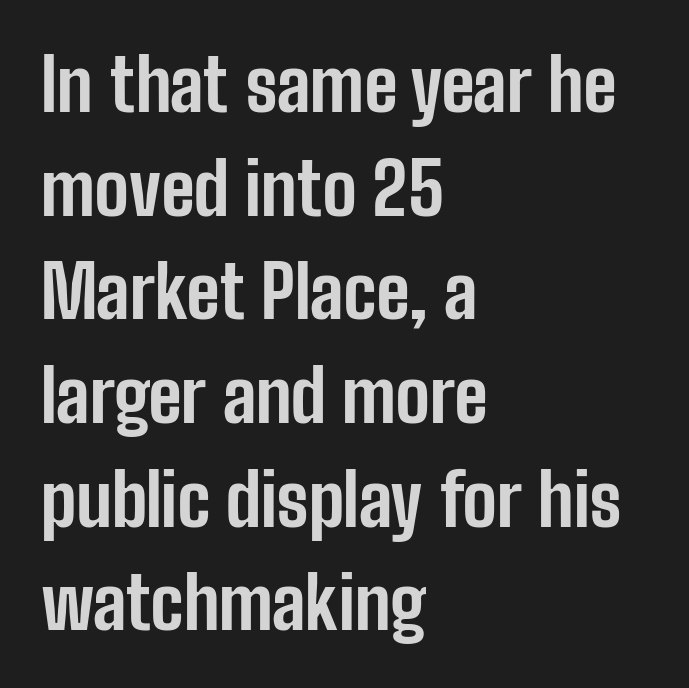
Q: Is the text bold? A: Yes.
Q: Is the text italic (slanted)? A: No, it is upright.
Q: Is the typeface a serif or a sans-serif typeface? A: Sans-serif.
Q: Is the text underlined? A: No.
Q: How is the paragraph aligned? A: Left-aligned.
Q: Is the spacing between letters normal or unusually wide? A: Normal.
Q: Is the spacing between lines tight, normal or loose? A: Normal.
Q: Width (condensed, normal, or wide)? A: Condensed.
Q: Stroke contrast? A: Low.
Q: x-height? A: Medium.
Q: Monospaced? A: No.
